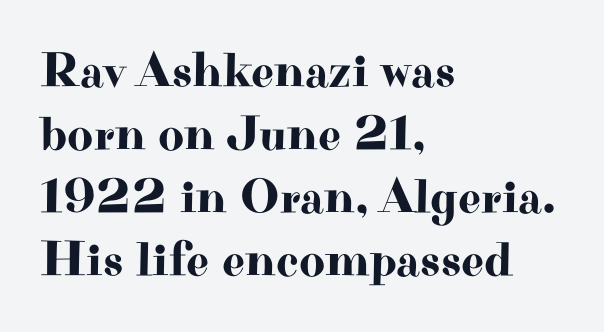
These lines are rendered in a variable-pitch font. In terms of letterform style, serifs are clearly present. When letters stand straight like this, we call the style roman or upright. Horizontally, the lines are justified to the leading edge only.
